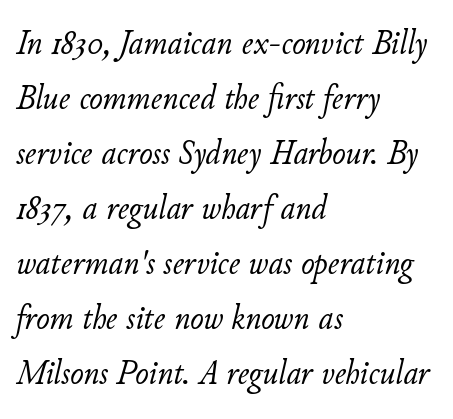
Q: Is the text bold? A: No.
Q: Is the text italic (slanted)? A: Yes, it leans right by about 11 degrees.
Q: Is the text underlined? A: No.
Q: How is the paragraph aligned? A: Left-aligned.
Q: Is the spacing between letters normal or unusually wide? A: Normal.
Q: Is the spacing between lines tight, normal or loose? A: Normal.
Q: Width (condensed, normal, or wide)? A: Normal.
Q: Stroke contrast? A: Low.
Q: x-height? A: Small.
Q: Monospaced? A: No.
